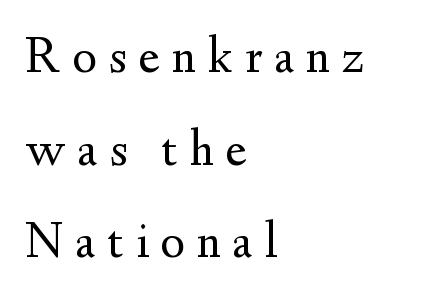
{"serif": "yes", "italic": "no", "bold": "no", "weight": "regular", "width": "normal", "stroke_contrast": "medium", "x_height": "small", "monospaced": "no", "underline": "no", "align": "left", "line_spacing_ratio": 1.78, "letter_spacing": "wide", "letter_spacing_em": 0.23, "glyph_px": 52}
